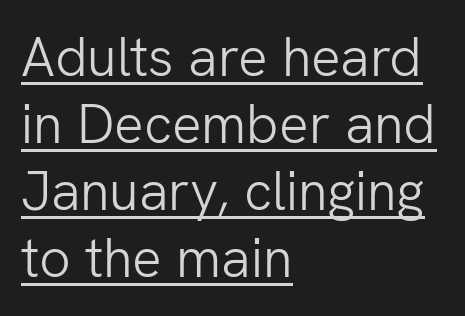
The image shows 55 px light sans-serif type, upright; set left-aligned, line spacing 1.22x, normal letter spacing, underlined; low stroke contrast and a medium x-height.
